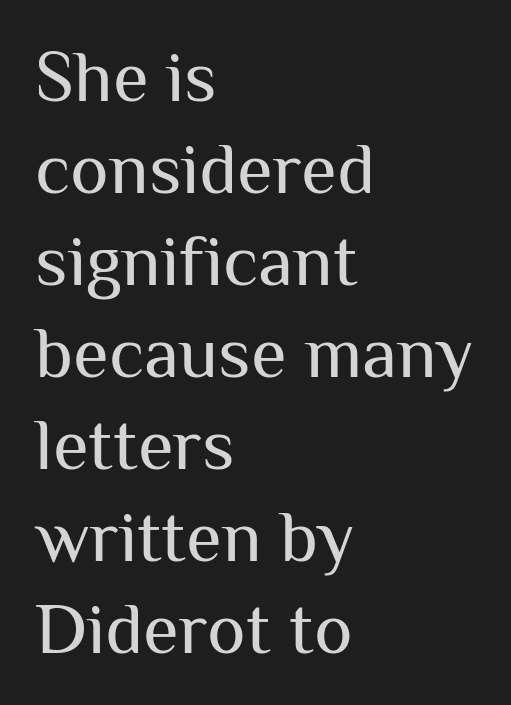
The image shows 73 px regular-weight sans-serif type, upright; set left-aligned, normal line spacing (1.26x), normal letter spacing, not underlined; medium stroke contrast and a medium x-height.
